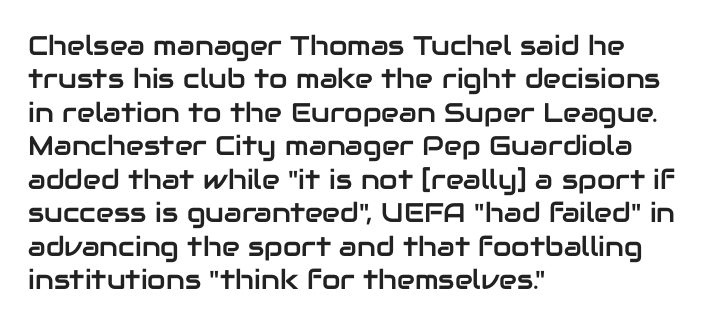
The specimen reads as upright at a glance. The words here are not underlined. Horizontal alignment here is leftward, the default for most running prose. The gaps between neighbouring characters are ordinary and unremarkable.
